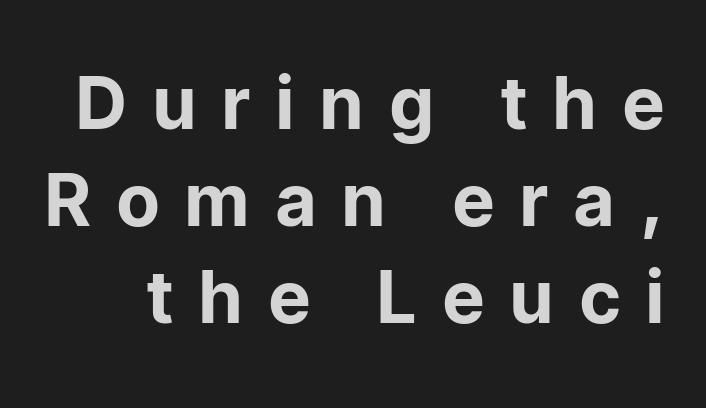
The image shows 72 px sans-serif type, upright; set normal line spacing (1.35x), unusually wide letter spacing (+0.34 em), not underlined; low stroke contrast and a medium x-height.
